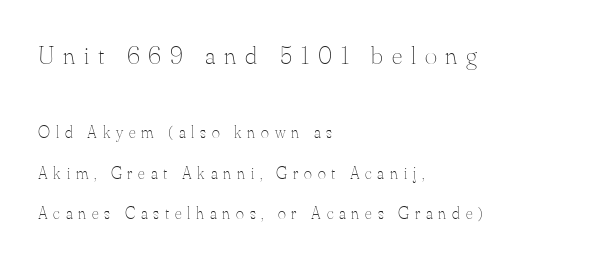
Q: Is the text bold? A: No.
Q: Is the text italic (slanted)? A: No, it is upright.
Q: Is the text underlined? A: No.
Q: How is the paragraph aligned? A: Left-aligned.
Q: Is the spacing between letters normal or unusually wide? A: Unusually wide.
Q: Is the spacing between lines tight, normal or loose? A: Loose.
Q: Which block of text is set in a larger size, the first (top) or the second (bottom)? A: The first (top) one.
